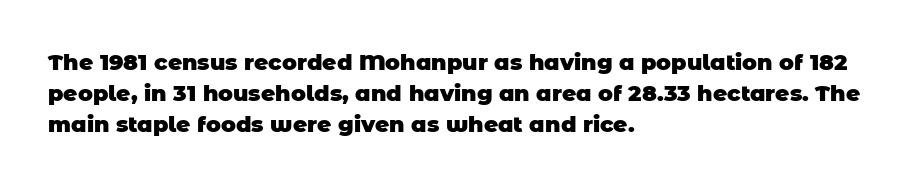
The image shows 22 px bold type; set left-aligned, normal line spacing (1.41x), normal letter spacing, not underlined.
